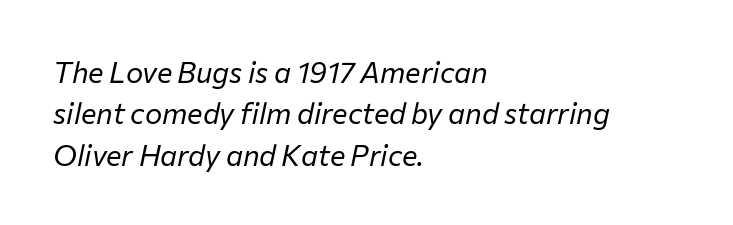
{"italic": "yes", "lean": "right", "slant_degrees": 12, "bold": "no", "weight": "regular", "width": "normal", "stroke_contrast": "low", "x_height": "medium", "monospaced": "no", "underline": "no", "align": "left", "line_spacing": "normal", "line_spacing_ratio": 1.43, "letter_spacing": "normal", "letter_spacing_em": 0.0, "glyph_px": 29}
